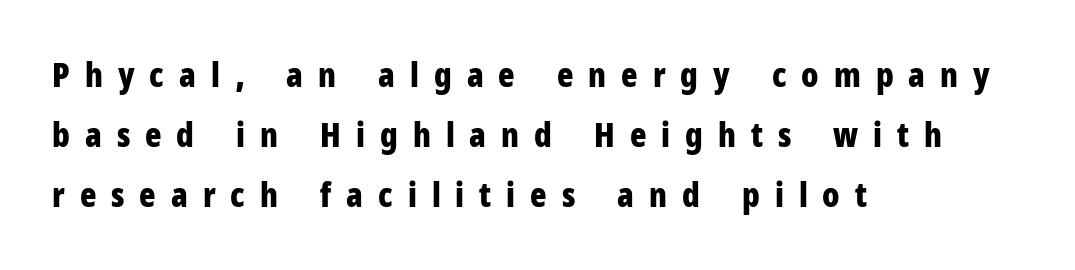
Q: Is the text bold? A: Yes.
Q: Is the text italic (slanted)? A: No, it is upright.
Q: Is the typeface a serif or a sans-serif typeface? A: Sans-serif.
Q: Is the text underlined? A: No.
Q: How is the paragraph aligned? A: Left-aligned.
Q: Is the spacing between letters normal or unusually wide? A: Unusually wide.
Q: Width (condensed, normal, or wide)? A: Condensed.
Q: Stroke contrast? A: Low.
Q: x-height? A: Medium.
Q: Monospaced? A: No.
